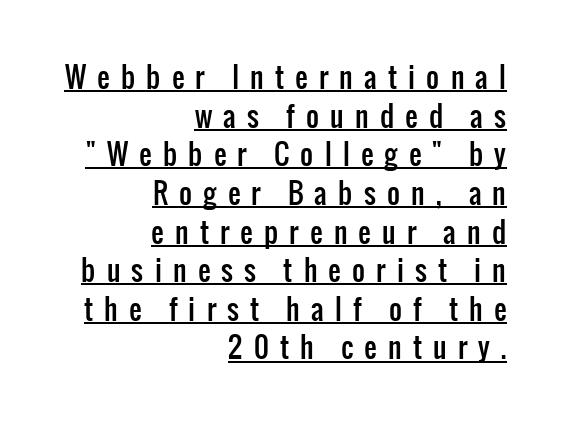
The image shows 28 px condensed sans-serif type, upright; set right-aligned, normal line spacing (1.38x), unusually wide letter spacing (+0.4 em), underlined; low stroke contrast and a medium x-height.
